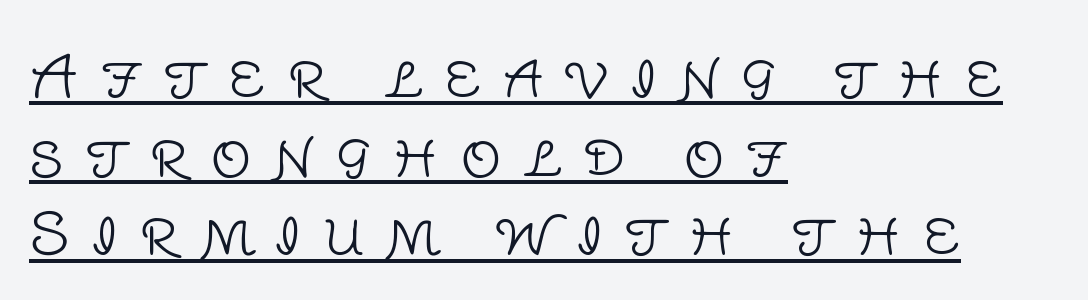
Words appear elongated and porous because spacing is wide. All the whitespace from short lines collects on the right. Interline gaps are of average width in this sample.
